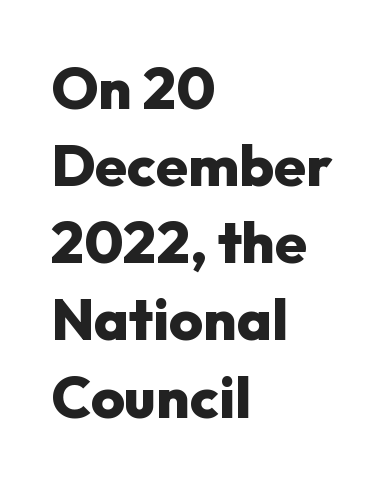
The text block is weighted toward the left margin, trailing off unevenly rightward. Leading: standard. Standard letterfit; no display-style spreading of the glyphs. Is this a fixed-width face? No — the glyphs have proportional, varying widths.
